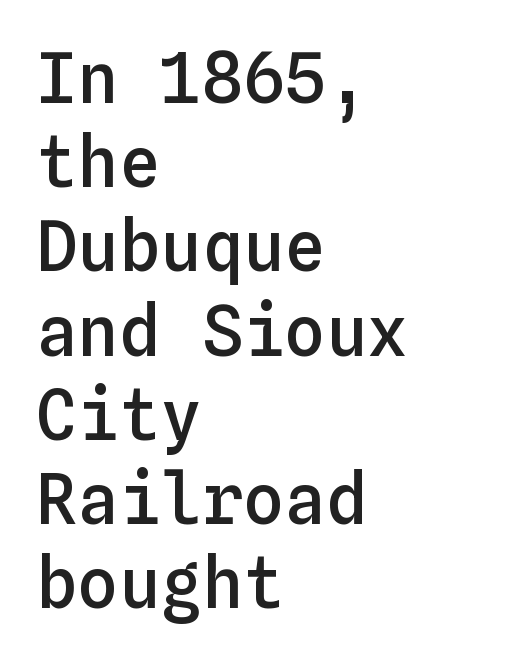
{"italic": "no", "bold": "semi", "weight": "semibold", "width": "normal", "stroke_contrast": "low", "x_height": "medium", "monospaced": "yes", "underline": "no", "align": "left", "line_spacing_ratio": 1.22, "letter_spacing": "normal", "letter_spacing_em": 0.0, "glyph_px": 69}
